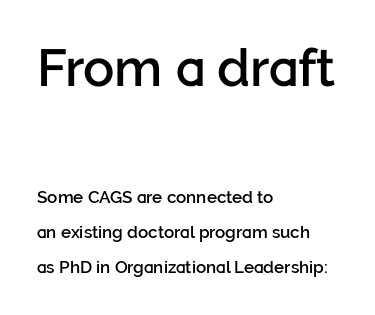
{"serif": "no", "italic": "no", "bold": "semi", "weight": "semibold", "width": "normal", "stroke_contrast": "low", "x_height": "medium", "monospaced": "no", "underline": "no", "align": "left", "line_spacing": "loose", "line_spacing_ratio": 2.08, "letter_spacing": "normal", "letter_spacing_em": 0.0, "larger_block": "first", "size_ratio": 3.06, "glyph_px": 52}
